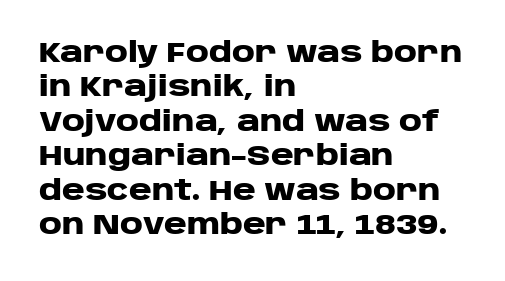
The rendering shows plain stroke endings on the letterforms — a sans-serif design. Descenders hang freely into open space. If you drew a line through each stem, it would be perfectly vertical. These lines keep a tight, regular rhythm from letter to letter.
